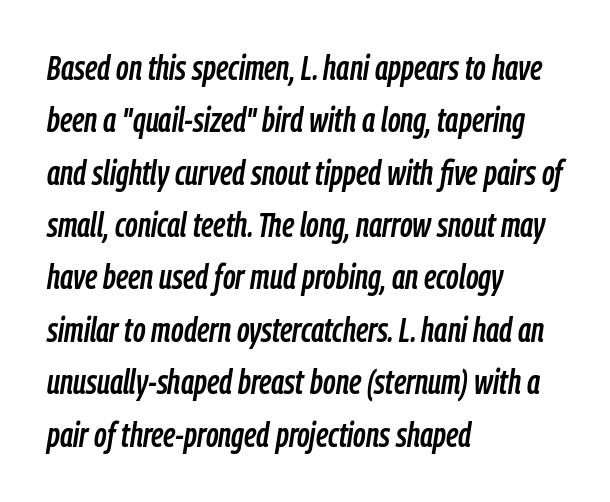
The image shows 34 px condensed type, italic (leaning right); set left-aligned, normal line spacing (1.54x), normal letter spacing, not underlined; low stroke contrast and a medium x-height.
